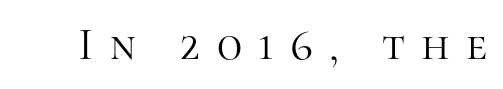
Q: Is the text bold? A: No.
Q: Is the text italic (slanted)? A: No, it is upright.
Q: Is the typeface a serif or a sans-serif typeface? A: Serif.
Q: Is the text underlined? A: No.
Q: Is the spacing between letters normal or unusually wide? A: Unusually wide.
Q: Width (condensed, normal, or wide)? A: Normal.
Q: Stroke contrast? A: High.
Q: x-height? A: Medium.
Q: Monospaced? A: No.
